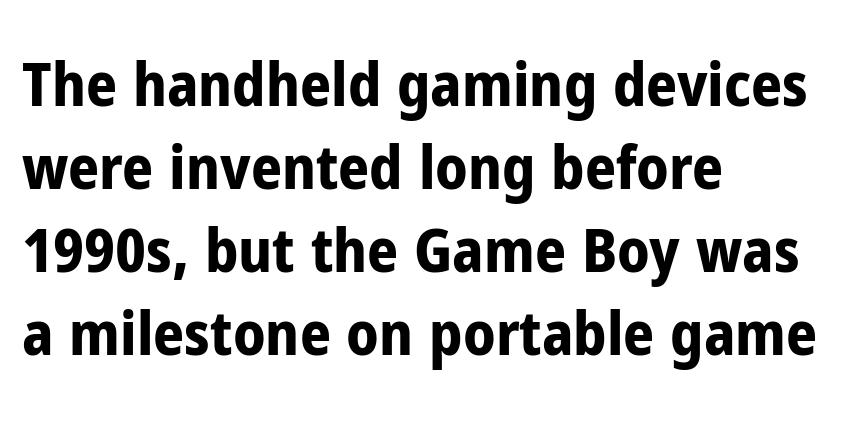
{"serif": "no", "italic": "no", "bold": "yes", "weight": "bold", "width": "condensed", "stroke_contrast": "low", "x_height": "medium", "monospaced": "no", "underline": "no", "align": "left", "line_spacing": "normal", "line_spacing_ratio": 1.36, "letter_spacing": "normal", "letter_spacing_em": 0.0, "glyph_px": 61}
